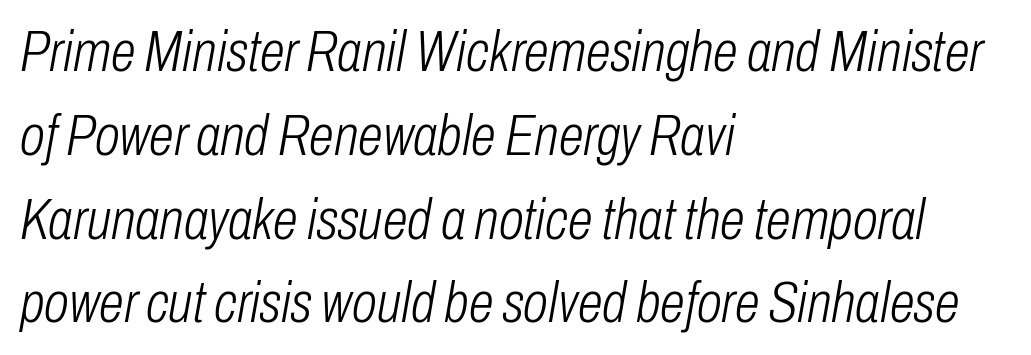
Evenly set lines give the paragraph a standard silhouette. Ink coverage per letter is moderate at most. Short note: letters normally spaced. Does the copy run flush right? No — it runs flush left.
